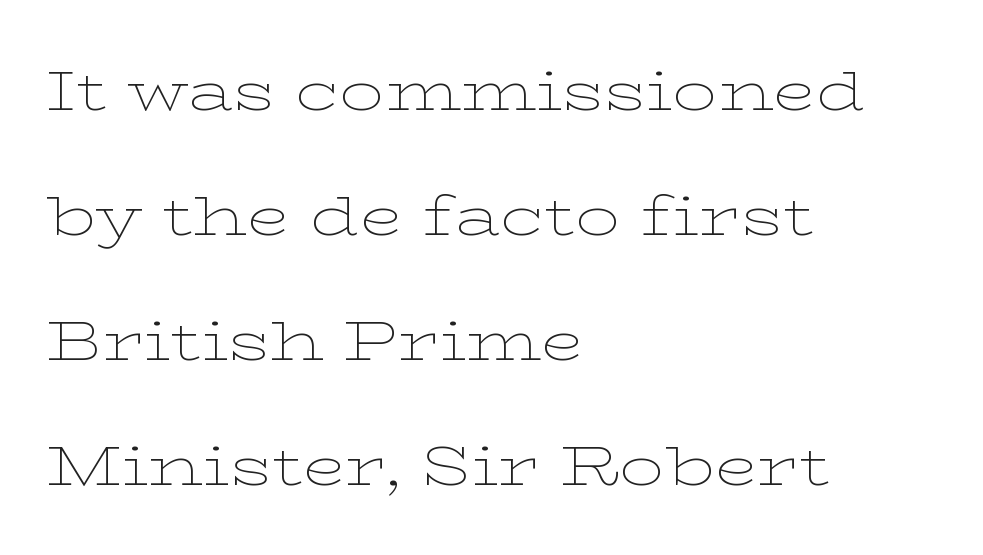
{"serif": "yes", "italic": "no", "bold": "no", "weight": "thin", "width": "wide", "stroke_contrast": "low", "x_height": "medium", "monospaced": "no", "underline": "no", "align": "left", "line_spacing": "loose", "line_spacing_ratio": 2.23, "letter_spacing": "normal", "letter_spacing_em": 0.0, "glyph_px": 56}
